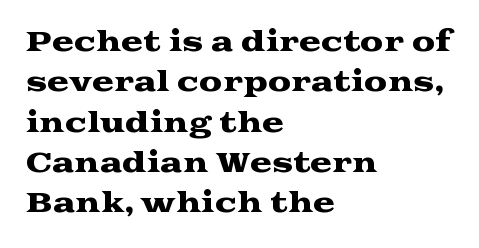
This rendering uses left alignment, leaving the right contour irregular. The vertical gap from one line to the next is medium. The space beneath each line is pristine and unruled. Does extra space separate the letters? No, they use regular spacing. Every character sits straight up, as roman type does.
